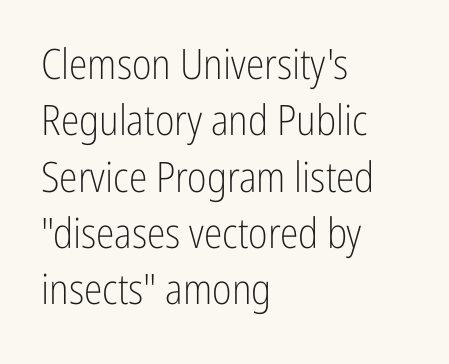
{"serif": "no", "italic": "no", "bold": "no", "weight": "light", "width": "condensed", "stroke_contrast": "low", "x_height": "medium", "monospaced": "no", "underline": "no", "align": "left", "line_spacing": "normal", "line_spacing_ratio": 1.34, "letter_spacing": "normal", "letter_spacing_em": 0.0, "glyph_px": 42}
